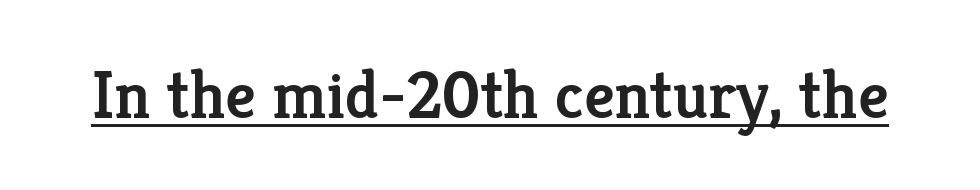
Q: Is the text bold? A: Semi-bold.
Q: Is the text italic (slanted)? A: No, it is upright.
Q: Is the typeface a serif or a sans-serif typeface? A: Serif.
Q: Is the text underlined? A: Yes.
Q: Is the spacing between letters normal or unusually wide? A: Normal.
Q: Width (condensed, normal, or wide)? A: Normal.
Q: Stroke contrast? A: Low.
Q: x-height? A: Medium.
Q: Monospaced? A: No.
